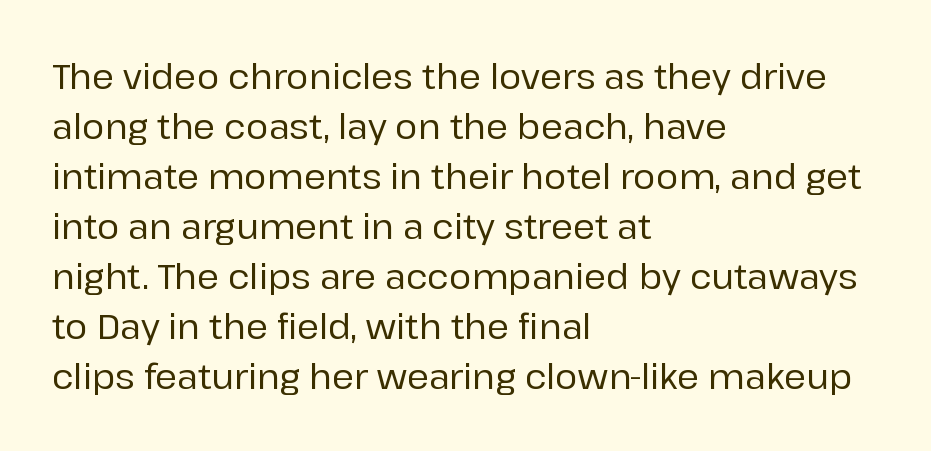
{"serif": "no", "italic": "no", "width": "normal", "stroke_contrast": "low", "x_height": "medium", "monospaced": "no", "underline": "no", "align": "left", "line_spacing": "normal", "line_spacing_ratio": 1.47, "letter_spacing": "normal", "letter_spacing_em": 0.0, "glyph_px": 34}
